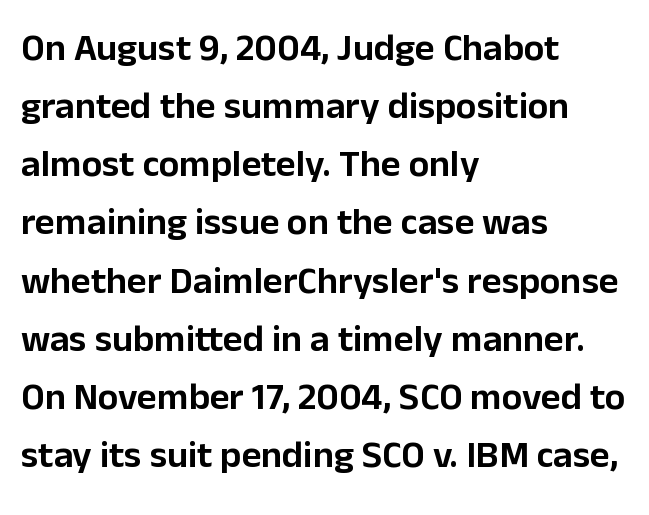
{"serif": "no", "italic": "no", "width": "normal", "stroke_contrast": "low", "x_height": "medium", "monospaced": "no", "underline": "no", "align": "left", "line_spacing": "normal", "line_spacing_ratio": 1.53, "letter_spacing": "normal", "letter_spacing_em": 0.0, "glyph_px": 38}
